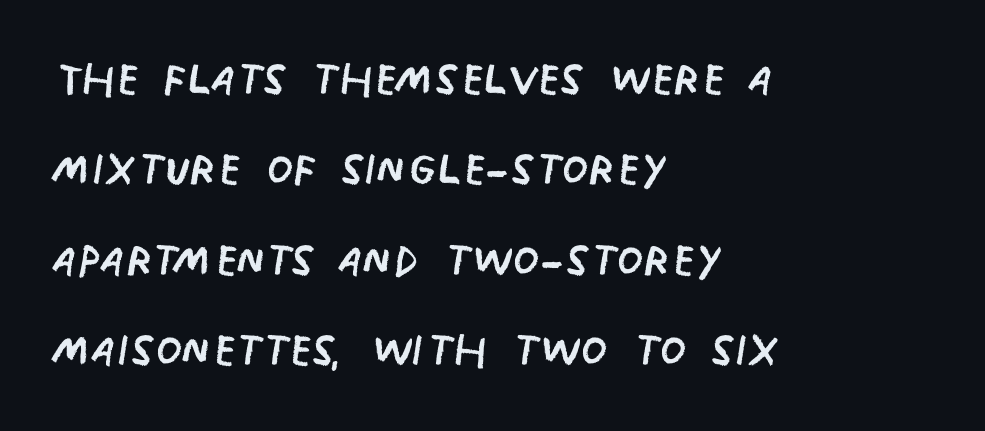
The letters advance in unequal steps, a hallmark of proportional type. Each word holds together tightly as a unit, with standard inter-letter gaps. Does the copy run flush right? No — it runs flush left. Successive baselines arrive at the customary interval. The font is comparable to plain body text, perhaps lighter.
